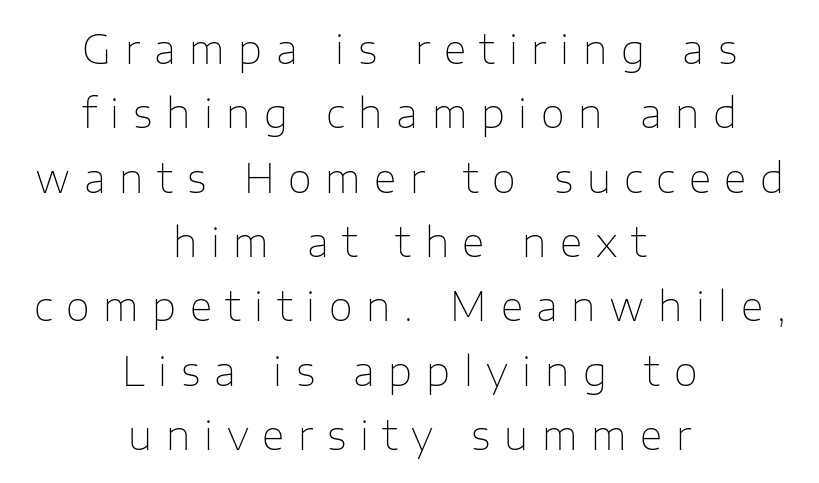
Character widths vary here, with narrow letters taking less room than wide ones. Words float on clear page, feet unadorned. The letters carry no serifs — their stems end cleanly without finishing strokes. Compared with a flush-left layout, this one balances lines on the center instead. Whoever set this chose a conventional vertical rhythm.
